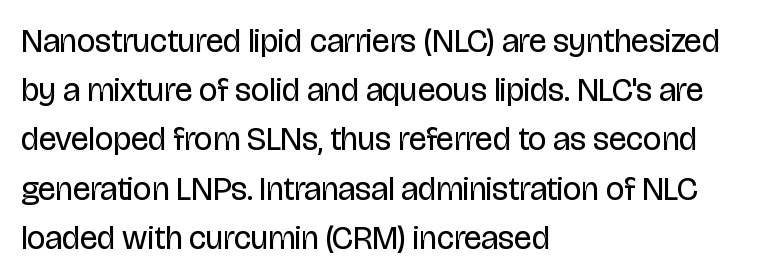
The image shows 33 px regular-weight, condensed sans-serif type, upright; set left-aligned, normal line spacing (1.49x), normal letter spacing, not underlined; low stroke contrast and a large x-height.
